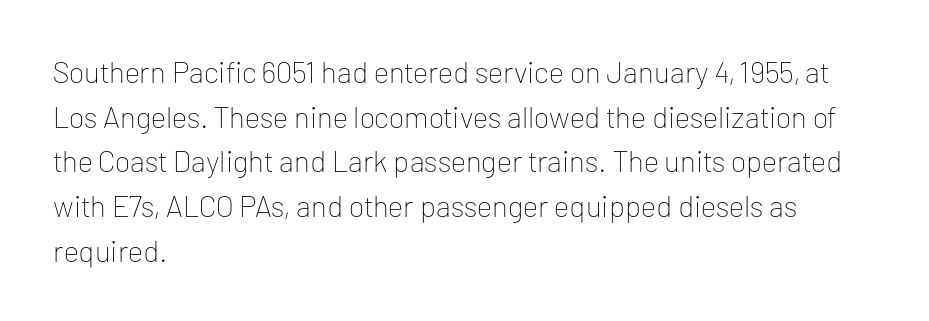
Italic: no, the glyphs are upright roman. Successive baselines arrive at the customary interval. The rendering uses natural spacing where letterforms have individual widths. The area under the type is left untouched. The characters display no serif detailing; their extremities are plain.
